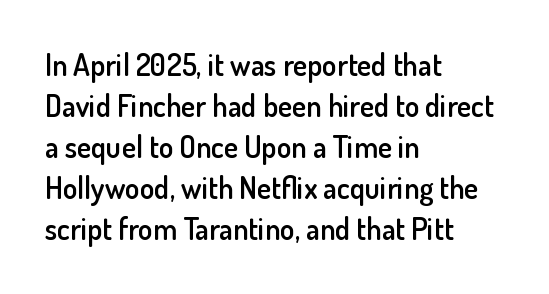
The image shows 30 px semibold sans-serif type, upright; set left-aligned, normal line spacing (1.37x), normal letter spacing, not underlined; low stroke contrast and a small x-height.
